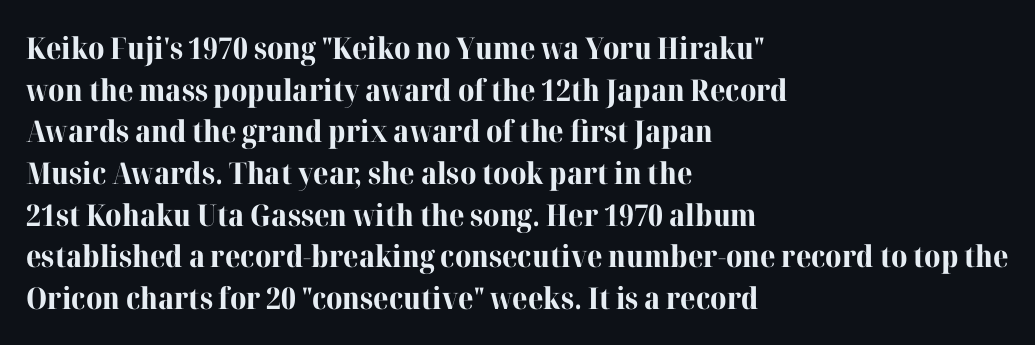
Q: Is the text bold? A: Yes.
Q: Is the text italic (slanted)? A: No, it is upright.
Q: Is the typeface a serif or a sans-serif typeface? A: Serif.
Q: Is the text underlined? A: No.
Q: How is the paragraph aligned? A: Left-aligned.
Q: Is the spacing between letters normal or unusually wide? A: Normal.
Q: Is the spacing between lines tight, normal or loose? A: Normal.
Q: Width (condensed, normal, or wide)? A: Normal.
Q: Stroke contrast? A: High.
Q: x-height? A: Medium.
Q: Monospaced? A: No.
